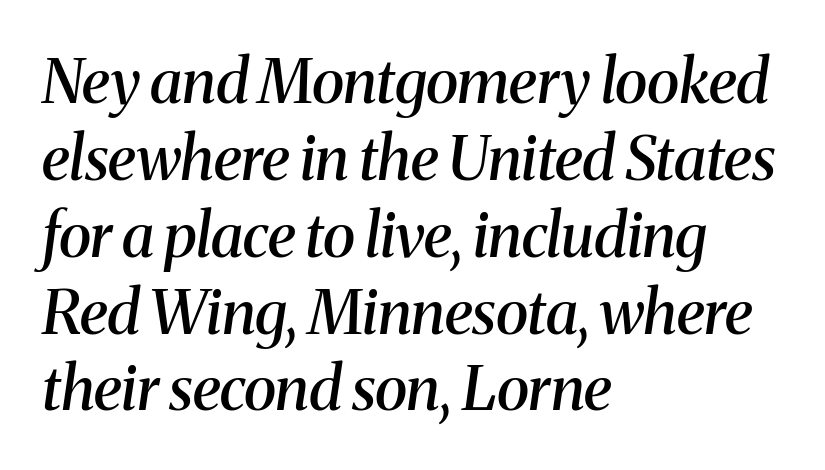
{"serif": "yes", "italic": "yes", "lean": "right", "slant_degrees": 8, "bold": "semi", "weight": "semibold", "width": "normal", "stroke_contrast": "medium", "x_height": "medium", "monospaced": "no", "underline": "no", "align": "left", "line_spacing": "normal", "line_spacing_ratio": 1.26, "letter_spacing": "normal", "letter_spacing_em": 0.0, "glyph_px": 61}
